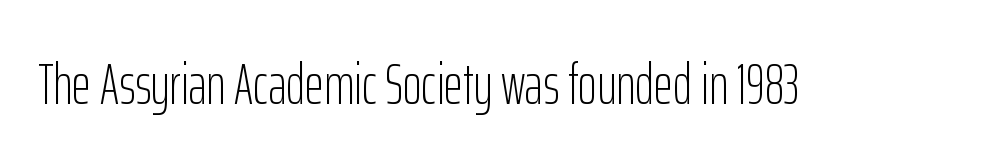
Q: Is the text bold? A: No.
Q: Is the text italic (slanted)? A: No, it is upright.
Q: Is the typeface a serif or a sans-serif typeface? A: Sans-serif.
Q: Is the text underlined? A: No.
Q: Is the spacing between letters normal or unusually wide? A: Normal.
Q: Width (condensed, normal, or wide)? A: Condensed.
Q: Stroke contrast? A: Low.
Q: x-height? A: Medium.
Q: Monospaced? A: No.
